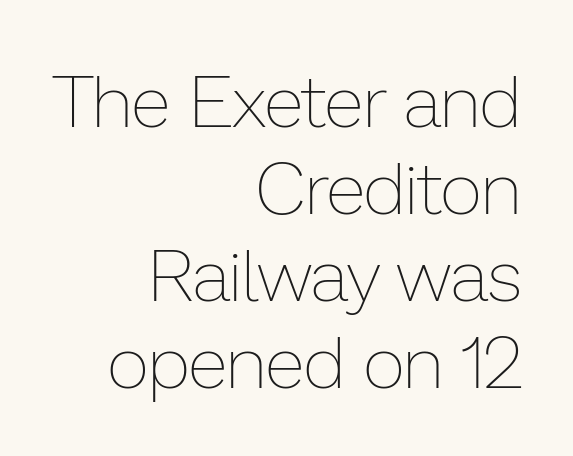
Q: Is the text bold? A: No.
Q: Is the text italic (slanted)? A: No, it is upright.
Q: Is the text underlined? A: No.
Q: How is the paragraph aligned? A: Right-aligned.
Q: Is the spacing between letters normal or unusually wide? A: Normal.
Q: Width (condensed, normal, or wide)? A: Normal.
Q: Stroke contrast? A: Low.
Q: x-height? A: Medium.
Q: Monospaced? A: No.
